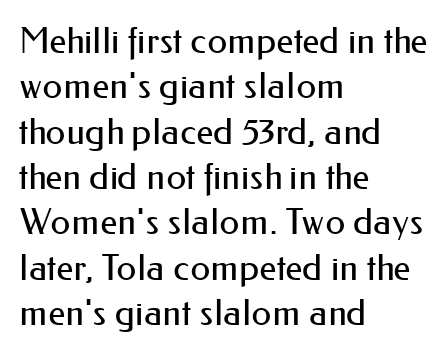
{"serif": "no", "italic": "no", "bold": "no", "weight": "regular", "width": "normal", "stroke_contrast": "medium", "x_height": "small", "monospaced": "no", "underline": "no", "align": "left", "line_spacing": "normal", "line_spacing_ratio": 1.26, "letter_spacing": "normal", "letter_spacing_em": 0.0, "glyph_px": 36}
